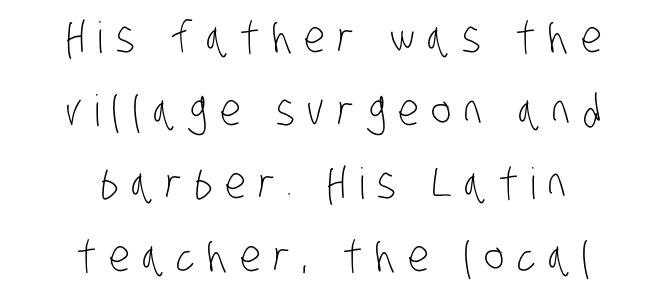
{"serif": "no", "bold": "no", "weight": "light", "width": "condensed", "stroke_contrast": "low", "x_height": "large", "monospaced": "no", "underline": "no", "align": "center", "line_spacing": "normal", "line_spacing_ratio": 1.7, "letter_spacing": "wide", "letter_spacing_em": 0.29, "glyph_px": 43}
